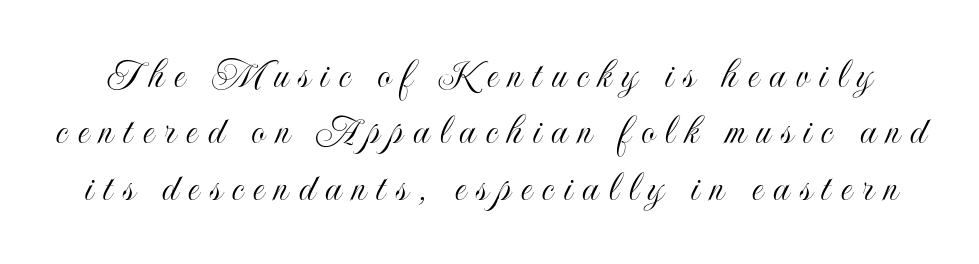
Note the varied advance widths — an 'i' is clearly narrower than an 'm'. The horizontal fit of the characters is loose and conspicuously gappy. Underlining? Definitely not there. Successive baselines arrive at the customary interval.
